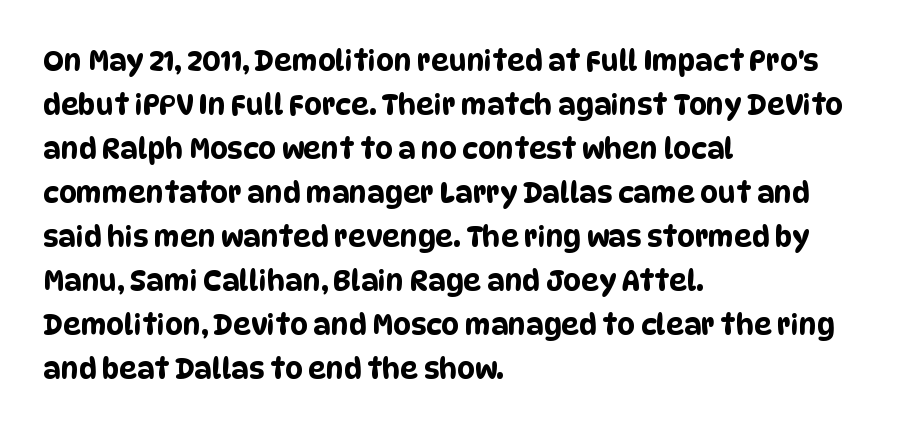
Line spacing here is normal. Nope, no serifs anywhere on these letters. Decoration check: the copy has no underline. Does the copy run flush right? No — it runs flush left.
